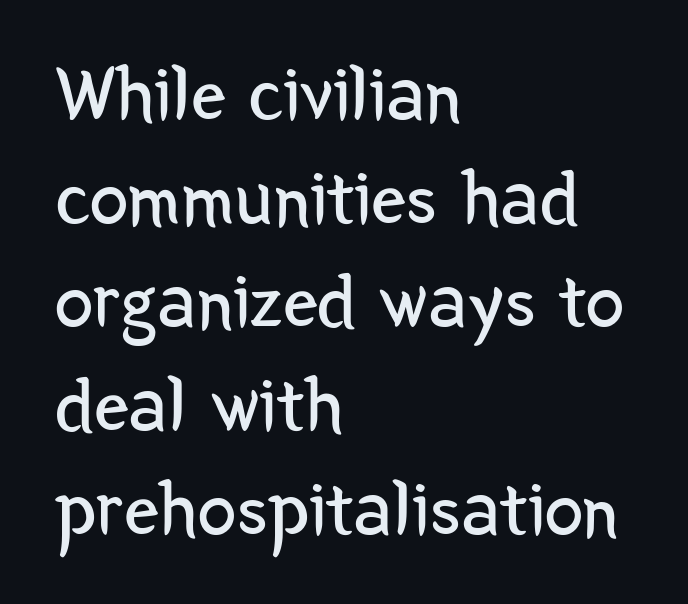
Q: Is the text bold? A: No.
Q: Is the text italic (slanted)? A: No, it is upright.
Q: Is the typeface a serif or a sans-serif typeface? A: Sans-serif.
Q: Is the text underlined? A: No.
Q: How is the paragraph aligned? A: Left-aligned.
Q: Is the spacing between letters normal or unusually wide? A: Normal.
Q: Is the spacing between lines tight, normal or loose? A: Normal.
Q: Width (condensed, normal, or wide)? A: Condensed.
Q: Stroke contrast? A: Low.
Q: x-height? A: Medium.
Q: Monospaced? A: No.
